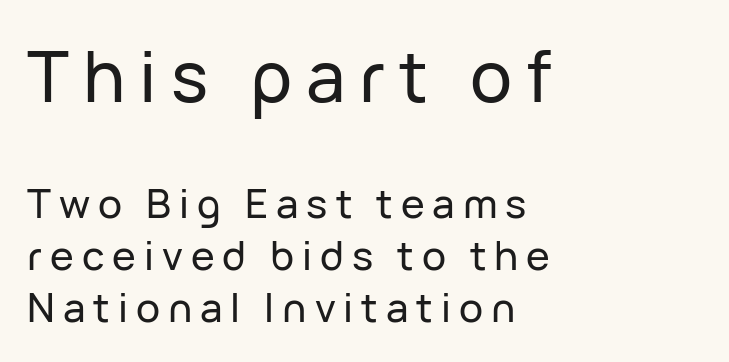
Q: Is the text italic (slanted)? A: No, it is upright.
Q: Is the typeface a serif or a sans-serif typeface? A: Sans-serif.
Q: Is the text underlined? A: No.
Q: How is the paragraph aligned? A: Left-aligned.
Q: Is the spacing between letters normal or unusually wide? A: Unusually wide.
Q: Is the spacing between lines tight, normal or loose? A: Normal.
Q: Which block of text is set in a larger size, the first (top) or the second (bottom)? A: The first (top) one.
Q: Width (condensed, normal, or wide)? A: Normal.
Q: Stroke contrast? A: Low.
Q: x-height? A: Medium.
Q: Monospaced? A: No.
